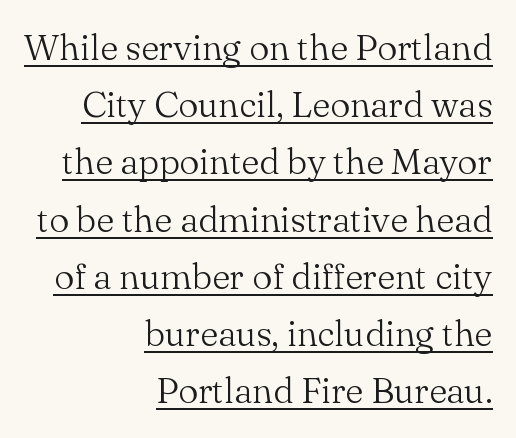
Vertically, the passage feels balanced, rows spaced as you'd expect. Spacing verdict: proportional, widths tailored to each character. Horizontally, the lines are justified to the trailing edge only. Each letter's strokes conclude with small projecting serifs. Weight: not bold — regular or lighter.
